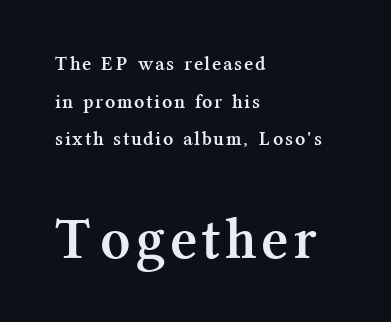
{"serif": "yes", "italic": "no", "bold": "yes", "weight": "semibold", "width": "normal", "stroke_contrast": "medium", "x_height": "medium", "monospaced": "no", "underline": "no", "align": "left", "line_spacing_ratio": 1.88, "larger_block": "second", "size_ratio": 2.95, "glyph_px": 59}
